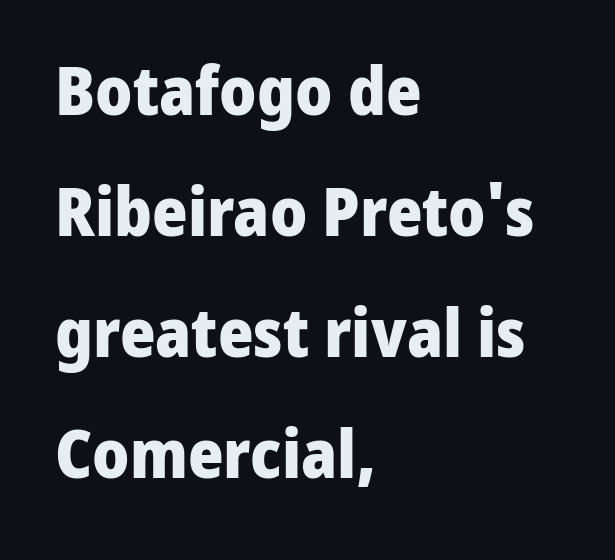
The strip under each line holds only bare page. Does the copy run flush right? No — it runs flush left. Typographic density is high because the face is bold. This is the regular roman posture of the typeface. Unlike a traditional serif, this face leaves its strokes unadorned.
